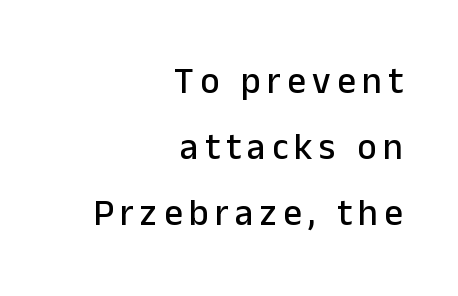
The image shows 37 px sans-serif type, upright; set right-aligned, line spacing 1.78x, not underlined; low stroke contrast and a medium x-height.
